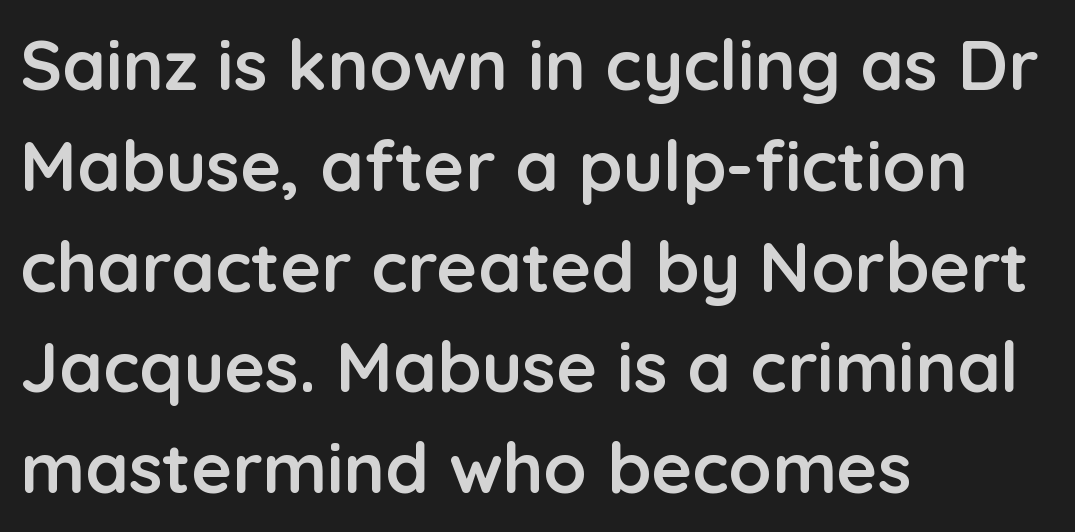
The image shows 70 px semibold sans-serif type, upright; set left-aligned, normal line spacing (1.44x), normal letter spacing, not underlined; low stroke contrast and a medium x-height.
